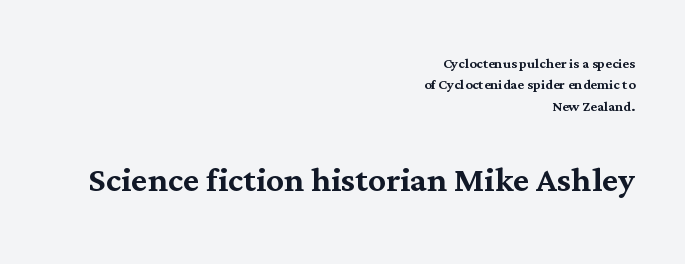
{"serif": "yes", "italic": "no", "width": "normal", "stroke_contrast": "medium", "x_height": "medium", "monospaced": "no", "underline": "no", "align": "right", "line_spacing_ratio": 1.19, "letter_spacing": "normal", "letter_spacing_em": 0.0, "larger_block": "second", "size_ratio": 2.44, "glyph_px": 44}
